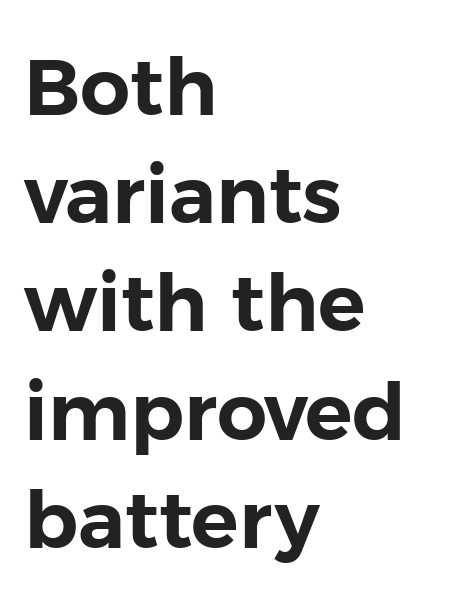
The image shows 79 px sans-serif type, upright; set left-aligned, normal line spacing (1.37x), normal letter spacing, not underlined; low stroke contrast and a medium x-height.
